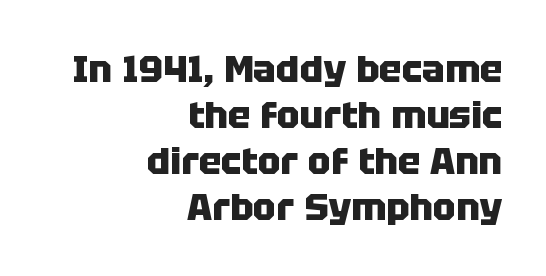
Q: Is the text bold? A: Yes.
Q: Is the text italic (slanted)? A: No, it is upright.
Q: Is the typeface a serif or a sans-serif typeface? A: Sans-serif.
Q: Is the text underlined? A: No.
Q: How is the paragraph aligned? A: Right-aligned.
Q: Is the spacing between letters normal or unusually wide? A: Normal.
Q: Width (condensed, normal, or wide)? A: Normal.
Q: Stroke contrast? A: Low.
Q: x-height? A: Large.
Q: Monospaced? A: No.
